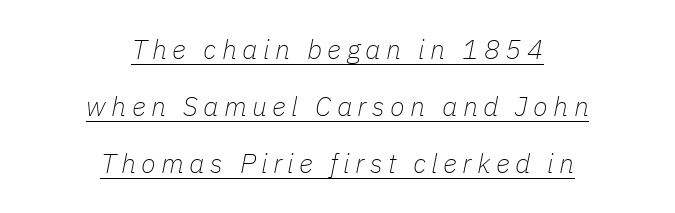
The image shows 27 px text type, italic (leaning right); set centered, loose line spacing (2.12x), unusually wide letter spacing (+0.2 em), underlined.
